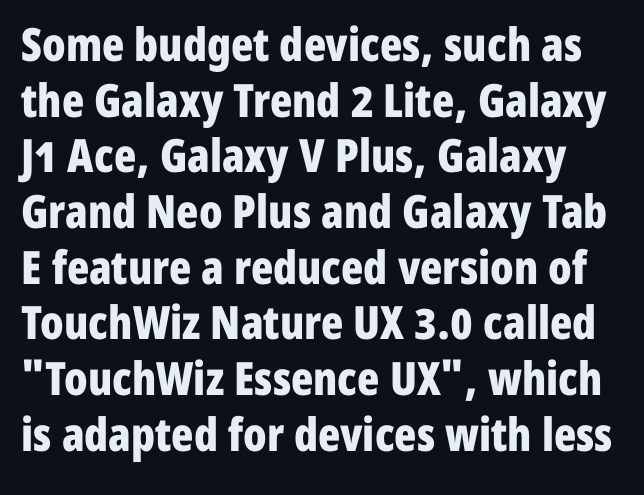
Q: Is the text bold? A: Yes.
Q: Is the text italic (slanted)? A: No, it is upright.
Q: Is the typeface a serif or a sans-serif typeface? A: Sans-serif.
Q: Is the text underlined? A: No.
Q: Is the spacing between letters normal or unusually wide? A: Normal.
Q: Width (condensed, normal, or wide)? A: Condensed.
Q: Stroke contrast? A: Low.
Q: x-height? A: Medium.
Q: Monospaced? A: No.
